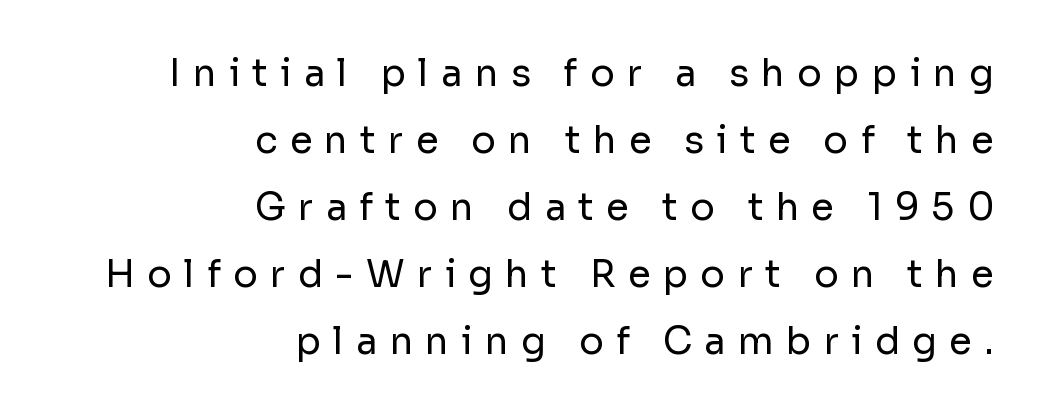
The image shows 37 px regular-weight sans-serif type, upright; set right-aligned, line spacing 1.81x, unusually wide letter spacing (+0.33 em), not underlined; low stroke contrast and a medium x-height.
